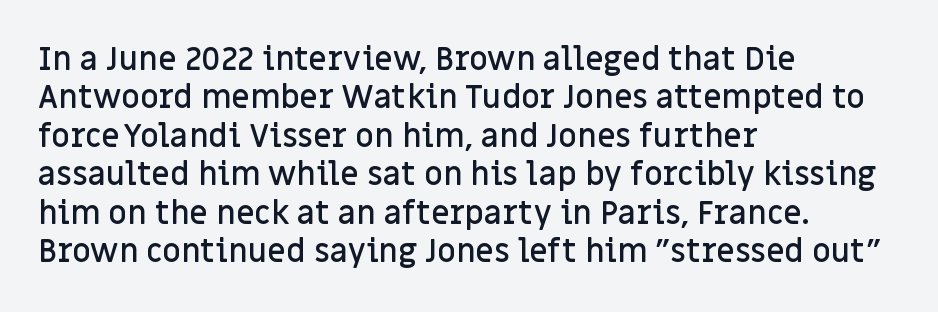
The image shows 32 px semibold sans-serif type, upright; set left-aligned, line spacing 1.2x, normal letter spacing, not underlined; low stroke contrast and a large x-height.
